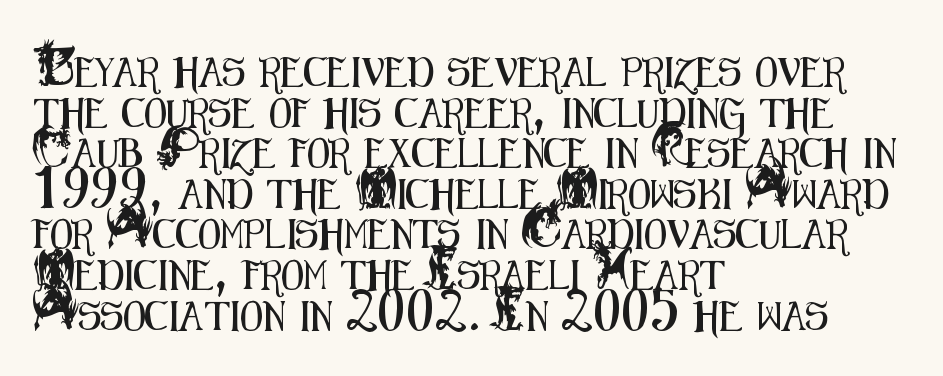
{"serif": "no", "italic": "no", "width": "condensed", "stroke_contrast": "medium", "x_height": "small", "monospaced": "no", "underline": "no", "align": "left", "line_spacing": "normal", "line_spacing_ratio": 1.4, "letter_spacing": "normal", "letter_spacing_em": 0.0, "glyph_px": 29}
